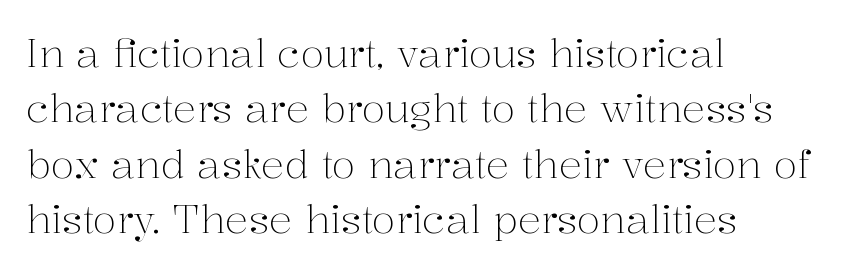
Look at the bottom of the vertical strokes: they flare into serifs here. Posture: upright roman. Proportional: the letters do not fall into vertical columns. The weight would be labelled regular, book, light, or lighter still. Interline gaps are of average width in this sample. Horizontal alignment here is leftward, the default for most running prose.
